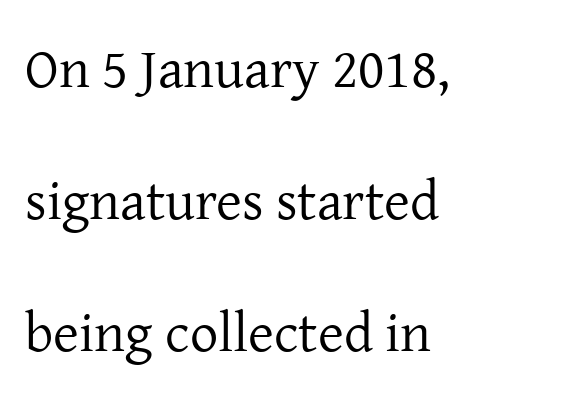
Q: Is the text bold? A: No.
Q: Is the text italic (slanted)? A: No, it is upright.
Q: Is the typeface a serif or a sans-serif typeface? A: Serif.
Q: Is the text underlined? A: No.
Q: How is the paragraph aligned? A: Left-aligned.
Q: Is the spacing between letters normal or unusually wide? A: Normal.
Q: Is the spacing between lines tight, normal or loose? A: Loose.
Q: Width (condensed, normal, or wide)? A: Normal.
Q: Stroke contrast? A: Low.
Q: x-height? A: Medium.
Q: Monospaced? A: No.
